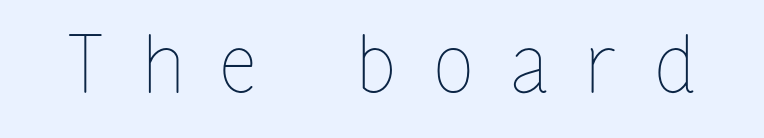
The image shows 79 px thin, condensed type, upright; set unusually wide letter spacing (+0.5 em), not underlined; low stroke contrast and a medium x-height.
